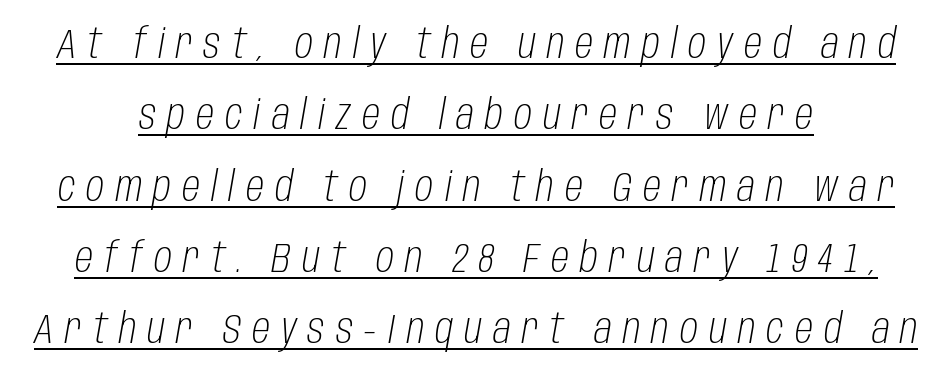
The image shows 41 px light, condensed type, italic (leaning right); set line spacing 1.74x, unusually wide letter spacing (+0.27 em), underlined; low stroke contrast and a large x-height.
